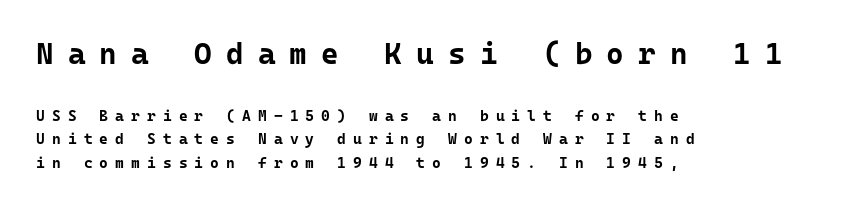
Q: Is the text bold? A: Yes.
Q: Is the text italic (slanted)? A: No, it is upright.
Q: Is the typeface a serif or a sans-serif typeface? A: Sans-serif.
Q: Is the text underlined? A: No.
Q: How is the paragraph aligned? A: Left-aligned.
Q: Is the spacing between letters normal or unusually wide? A: Unusually wide.
Q: Is the spacing between lines tight, normal or loose? A: Normal.
Q: Which block of text is set in a larger size, the first (top) or the second (bottom)? A: The first (top) one.
Q: Width (condensed, normal, or wide)? A: Normal.
Q: Stroke contrast? A: Low.
Q: x-height? A: Medium.
